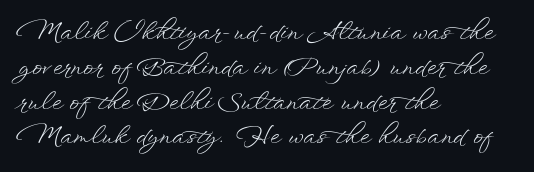
{"bold": "no", "underline": "no", "align": "left", "line_spacing": "normal", "line_spacing_ratio": 1.45, "letter_spacing": "normal", "letter_spacing_em": 0.0, "glyph_px": 24}
